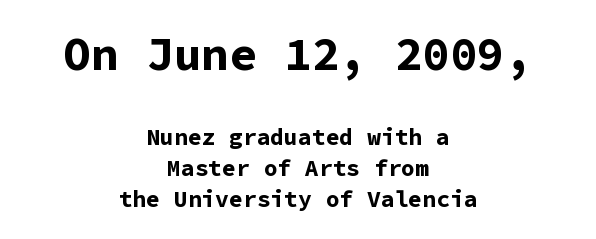
The image shows 46 px bold sans-serif type, upright, monospaced; set centered, normal line spacing (1.34x), normal letter spacing, not underlined; the first (top) block is 2.0x larger; low stroke contrast and a medium x-height.
